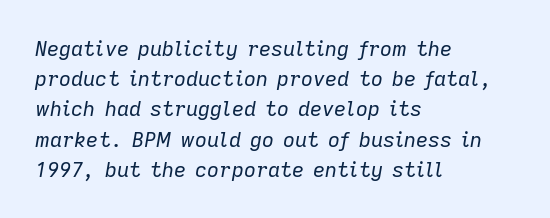
How are the letters spaced? Ordinarily, with no added tracking. This sample keeps an unexceptional amount of space between lines. Nobody drew a line under any word here. Horizontal alignment here is leftward, the default for most running prose. The face looks like a standard text weight, possibly lighter. The passage shown leans; its letterforms are oblique.
